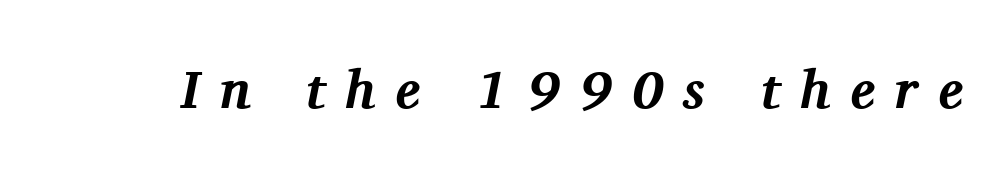
The image shows 53 px bold serif type, italic (leaning right); set unusually wide letter spacing (+0.38 em), not underlined; medium stroke contrast and a medium x-height.
